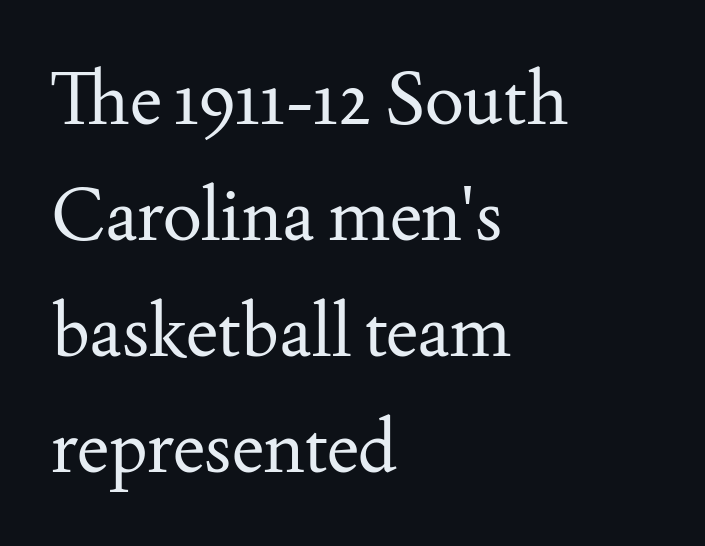
{"serif": "yes", "italic": "no", "bold": "no", "weight": "regular", "width": "normal", "stroke_contrast": "medium", "x_height": "small", "monospaced": "no", "underline": "no", "align": "left", "line_spacing": "normal", "line_spacing_ratio": 1.59, "letter_spacing": "normal", "letter_spacing_em": 0.0, "glyph_px": 73}
